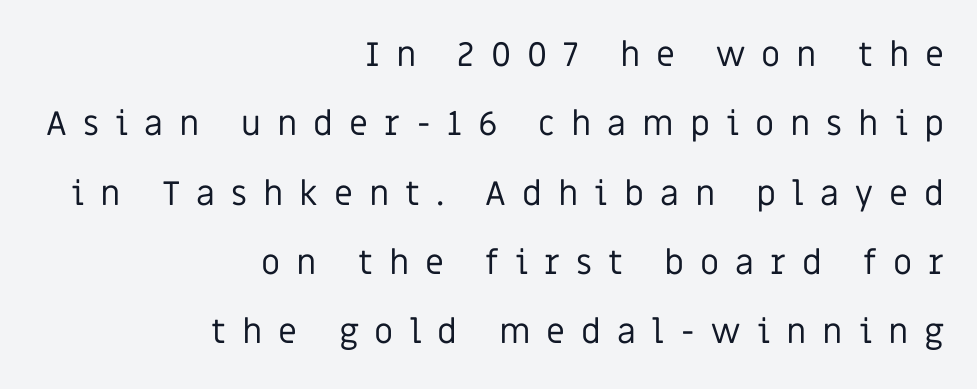
The image shows 34 px regular-weight sans-serif type, upright; set right-aligned, loose line spacing (2.04x), unusually wide letter spacing (+0.47 em), not underlined; low stroke contrast and a large x-height.
